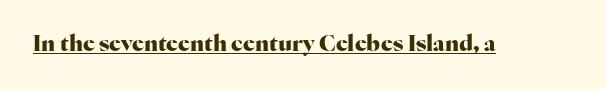
The image shows 22 px bold type, upright; set normal letter spacing, underlined.
